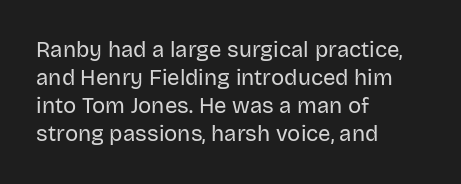
The image shows 22 px text type, upright; set left-aligned, normal line spacing (1.28x), normal letter spacing, not underlined.
